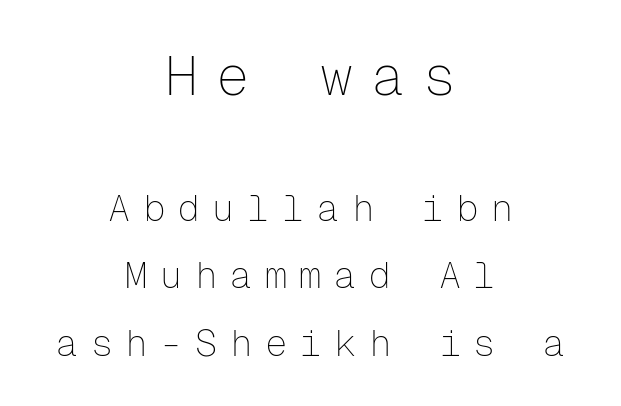
The image shows 55 px thin sans-serif type, upright, monospaced; set centered, line spacing 1.82x, unusually wide letter spacing (+0.34 em), not underlined; the first (top) block is 1.49x larger; low stroke contrast and a medium x-height.
